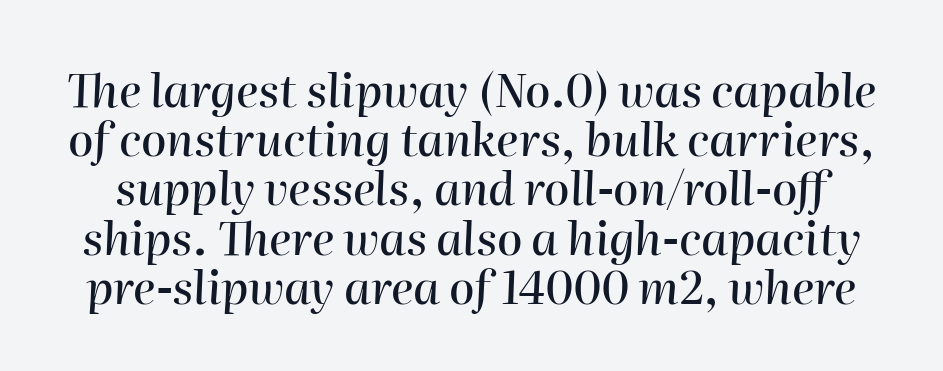
A clean baseline with only descenders dipping below it. The axis of the letterforms is tilted away from vertical. Short note: letters normally spaced. Does the leading feel generous? Not at all — it's pinched.
